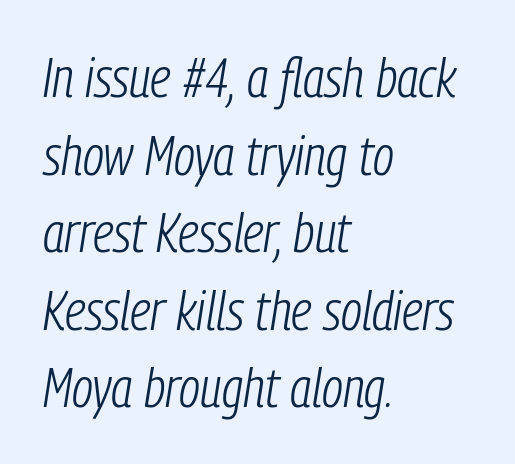
Q: Is the text bold? A: No.
Q: Is the text italic (slanted)? A: Yes, it leans right by about 9 degrees.
Q: Is the text underlined? A: No.
Q: How is the paragraph aligned? A: Left-aligned.
Q: Is the spacing between letters normal or unusually wide? A: Normal.
Q: Is the spacing between lines tight, normal or loose? A: Normal.
Q: Width (condensed, normal, or wide)? A: Condensed.
Q: Stroke contrast? A: Low.
Q: x-height? A: Medium.
Q: Monospaced? A: No.
